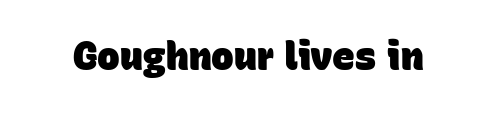
The image shows 38 px heavy sans-serif type; set normal letter spacing, not underlined; low stroke contrast and a large x-height.
